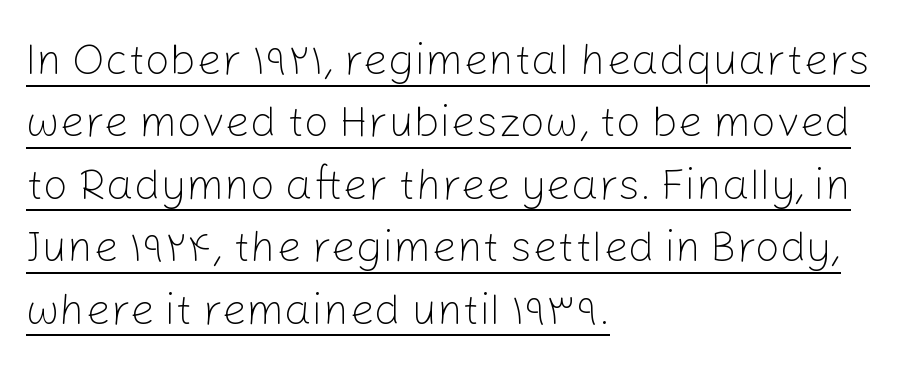
What decoration does the sample have? An underline. These lines are rendered in a variable-pitch font. If you measured baseline to baseline, you'd find a middling distance. If you drew a ruler down the left edge, every line would touch it. Letterform terminals end flat and unadorned throughout the passage. Nothing unusual about the tracking: characters are spaced as the font intends.
